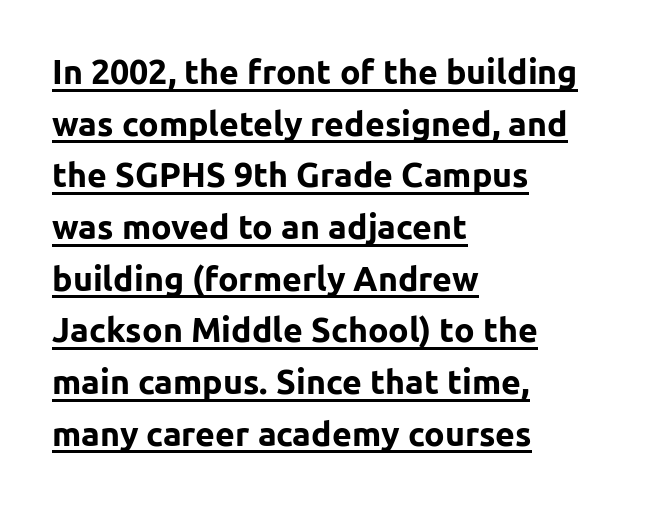
Q: Is the text bold? A: Yes.
Q: Is the text italic (slanted)? A: No, it is upright.
Q: Is the typeface a serif or a sans-serif typeface? A: Sans-serif.
Q: Is the text underlined? A: Yes.
Q: How is the paragraph aligned? A: Left-aligned.
Q: Is the spacing between letters normal or unusually wide? A: Normal.
Q: Is the spacing between lines tight, normal or loose? A: Normal.
Q: Width (condensed, normal, or wide)? A: Normal.
Q: Stroke contrast? A: Low.
Q: x-height? A: Medium.
Q: Monospaced? A: No.
